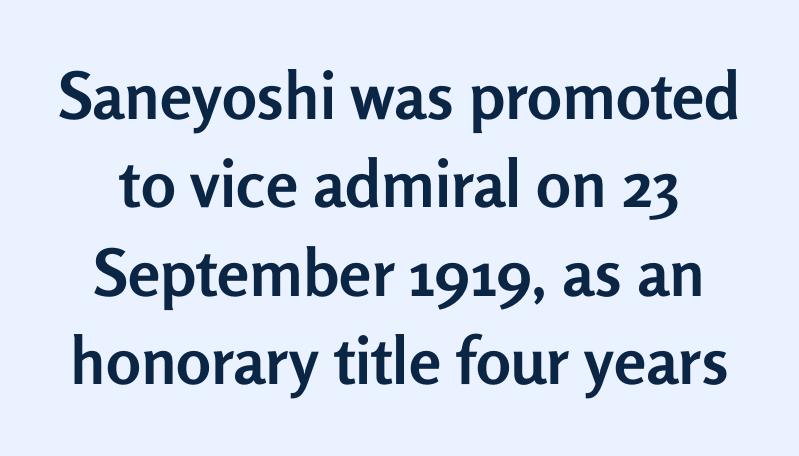
{"serif": "no", "italic": "no", "bold": "yes", "weight": "semibold", "width": "normal", "stroke_contrast": "low", "x_height": "medium", "monospaced": "no", "underline": "no", "line_spacing": "normal", "line_spacing_ratio": 1.36, "letter_spacing": "normal", "letter_spacing_em": 0.0, "glyph_px": 65}
